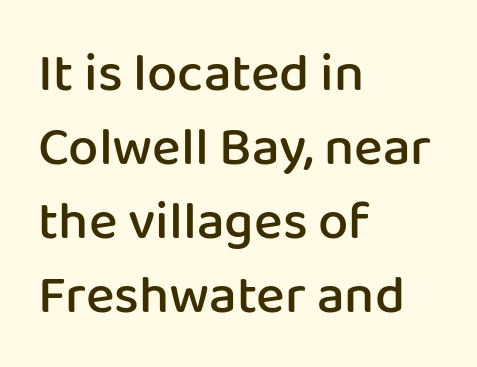
{"serif": "no", "italic": "no", "bold": "semi", "weight": "semibold", "width": "normal", "stroke_contrast": "low", "x_height": "medium", "monospaced": "no", "underline": "no", "align": "left", "line_spacing": "normal", "line_spacing_ratio": 1.37, "letter_spacing": "normal", "letter_spacing_em": 0.0, "glyph_px": 54}
